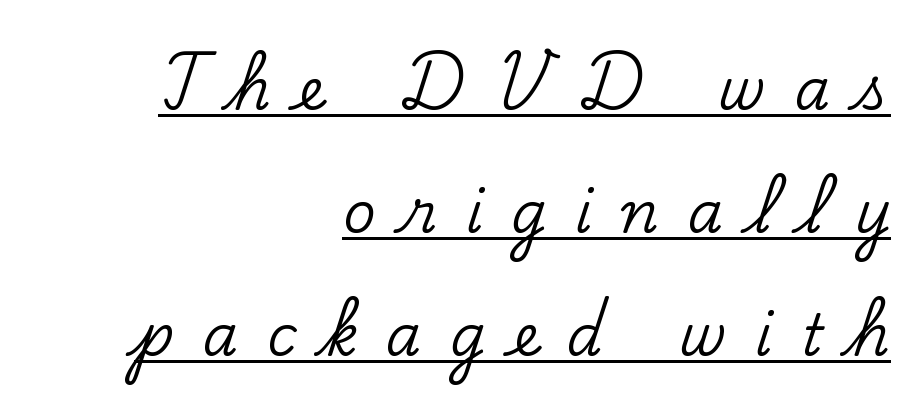
Q: Is the text italic (slanted)? A: Yes.
Q: Is the typeface a serif or a sans-serif typeface? A: Serif.
Q: Is the text underlined? A: Yes.
Q: How is the paragraph aligned? A: Right-aligned.
Q: Is the spacing between letters normal or unusually wide? A: Unusually wide.
Q: Is the spacing between lines tight, normal or loose? A: Loose.
Q: Width (condensed, normal, or wide)? A: Normal.
Q: Stroke contrast? A: Low.
Q: x-height? A: Small.
Q: Monospaced? A: No.
